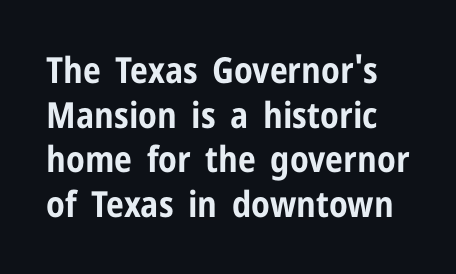
{"serif": "no", "italic": "no", "bold": "yes", "weight": "bold", "width": "condensed", "stroke_contrast": "low", "x_height": "medium", "monospaced": "no", "underline": "no", "line_spacing_ratio": 1.24, "letter_spacing": "normal", "letter_spacing_em": 0.0, "glyph_px": 36}
